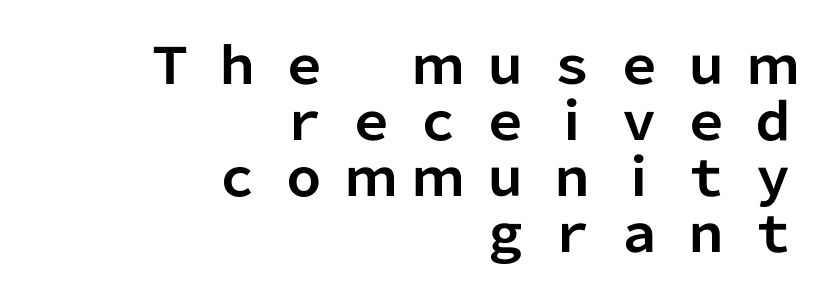
Clear beneath every line of the passage. The designer went with a sans here, leaving each stem footless. Quick note: interline space is minimal. Tall strokes in this sample are plumb rather than angled. Every letter is thick-stroked: bold, no question.
